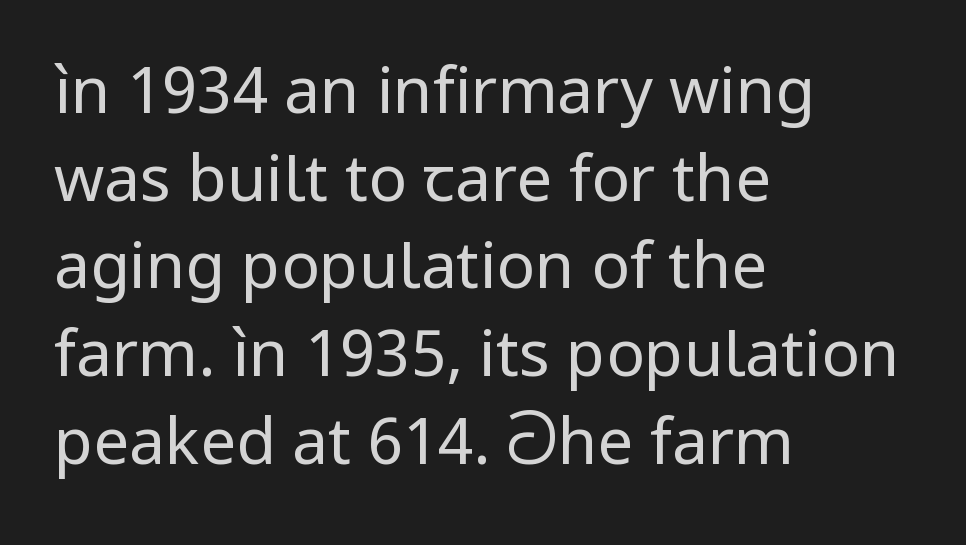
{"serif": "no", "italic": "no", "bold": "no", "weight": "regular", "width": "normal", "stroke_contrast": "low", "x_height": "medium", "monospaced": "no", "underline": "no", "align": "left", "line_spacing": "normal", "line_spacing_ratio": 1.37, "letter_spacing": "normal", "letter_spacing_em": 0.0, "glyph_px": 64}
